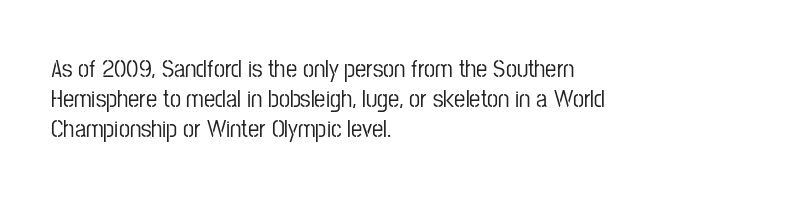
Italic? Not at all — the glyphs are vertical. Only glyphs here, with clear space below each row. Does the copy run flush right? No — it runs flush left. The letters sit at their default tracking, neither squeezed nor spread.
